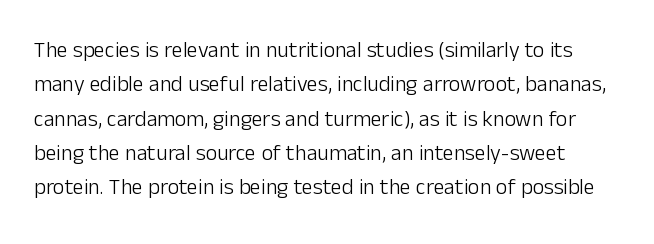
The image shows 22 px text type, upright; set normal line spacing (1.56x), normal letter spacing, not underlined.
